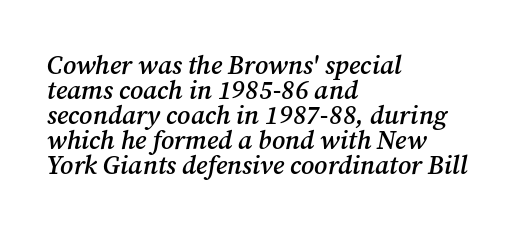
{"italic": "yes", "lean": "right", "slant_degrees": 12, "bold": "semi", "underline": "no", "align": "left", "line_spacing": "tight", "line_spacing_ratio": 0.96, "letter_spacing": "normal", "letter_spacing_em": 0.0, "glyph_px": 26}
